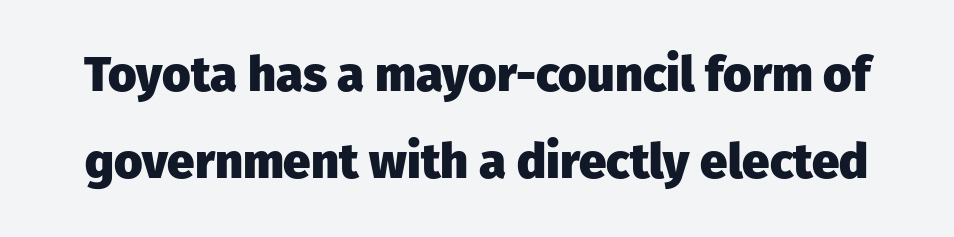
The image shows 49 px heavy sans-serif type, upright; set line spacing 1.78x, normal letter spacing, not underlined; low stroke contrast and a medium x-height.
